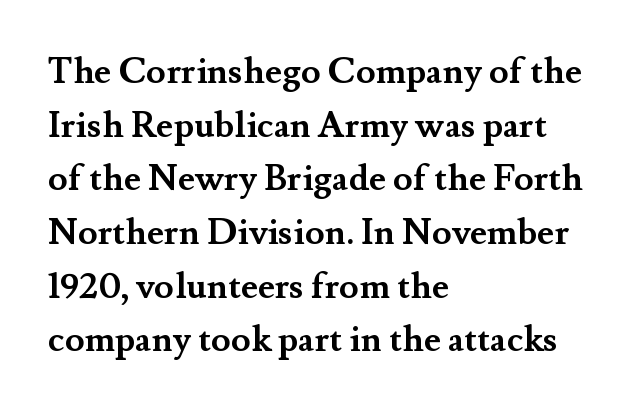
The image shows 36 px semibold serif type, upright; set left-aligned, normal line spacing (1.49x), normal letter spacing, not underlined; medium stroke contrast and a small x-height.
